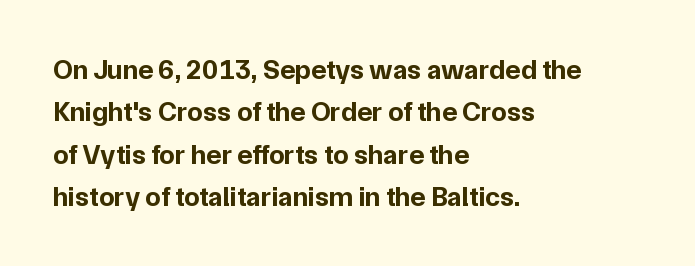
Q: Is the text bold? A: Yes.
Q: Is the text italic (slanted)? A: No, it is upright.
Q: Is the typeface a serif or a sans-serif typeface? A: Sans-serif.
Q: Is the text underlined? A: No.
Q: How is the paragraph aligned? A: Left-aligned.
Q: Is the spacing between letters normal or unusually wide? A: Normal.
Q: Is the spacing between lines tight, normal or loose? A: Normal.
Q: Width (condensed, normal, or wide)? A: Normal.
Q: Stroke contrast? A: Low.
Q: x-height? A: Medium.
Q: Monospaced? A: No.
